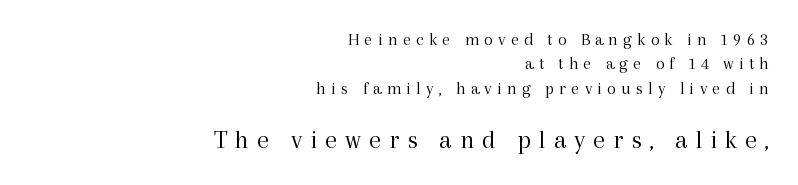
The image shows 27 px text type, upright; set right-aligned, normal line spacing (1.36x), unusually wide letter spacing (+0.29 em), not underlined; the second (bottom) block is 1.5x larger.
